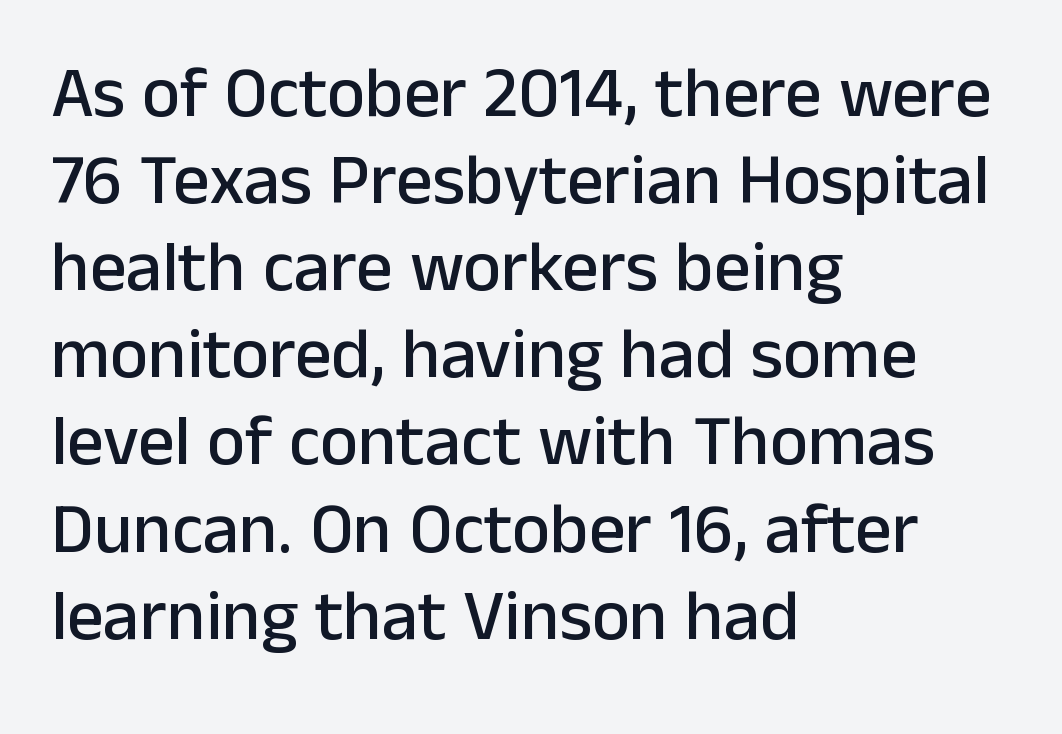
The image shows 72 px sans-serif type, upright; set left-aligned, line spacing 1.21x, normal letter spacing, not underlined; low stroke contrast and a medium x-height.
